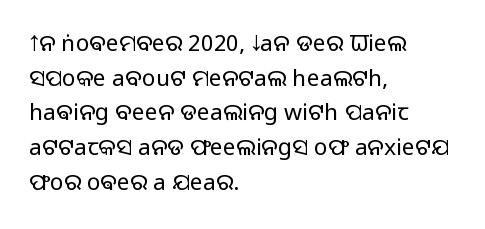
{"italic": "no", "bold": "no", "underline": "no", "align": "left", "line_spacing": "normal", "line_spacing_ratio": 1.51, "letter_spacing": "normal", "letter_spacing_em": 0.0, "glyph_px": 23}
